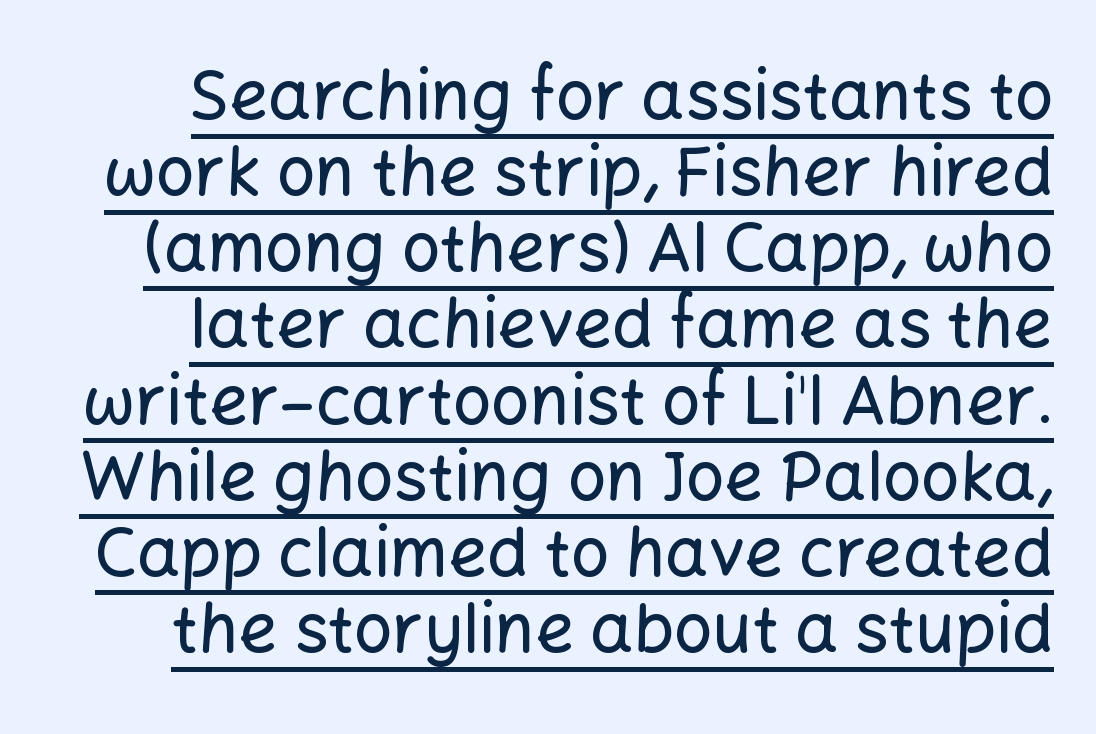
Default kerning and tracking; the words read as compact shapes. This block would grow much taller if given ordinary leading; it's compressed now. Character widths vary here, with narrow letters taking less room than wide ones. Unlike a traditional serif, this face leaves its strokes unadorned.
